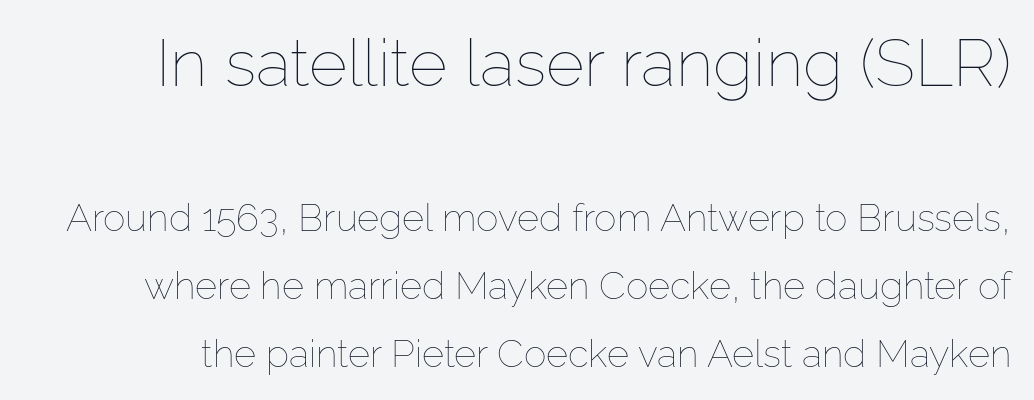
Q: Is the text bold? A: No.
Q: Is the text italic (slanted)? A: No, it is upright.
Q: Is the text underlined? A: No.
Q: Is the spacing between letters normal or unusually wide? A: Normal.
Q: Which block of text is set in a larger size, the first (top) or the second (bottom)? A: The first (top) one.
Q: Width (condensed, normal, or wide)? A: Normal.
Q: Stroke contrast? A: Low.
Q: x-height? A: Medium.
Q: Monospaced? A: No.
